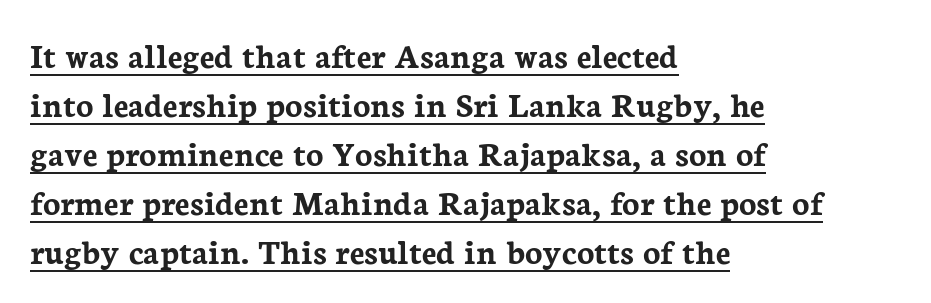
The image shows 36 px semibold serif type, upright; set left-aligned, normal line spacing (1.36x), normal letter spacing, underlined; low stroke contrast and a medium x-height.
